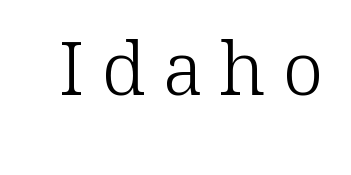
The image shows 74 px light serif type, upright; set unusually wide letter spacing (+0.23 em), not underlined; low stroke contrast and a medium x-height.
